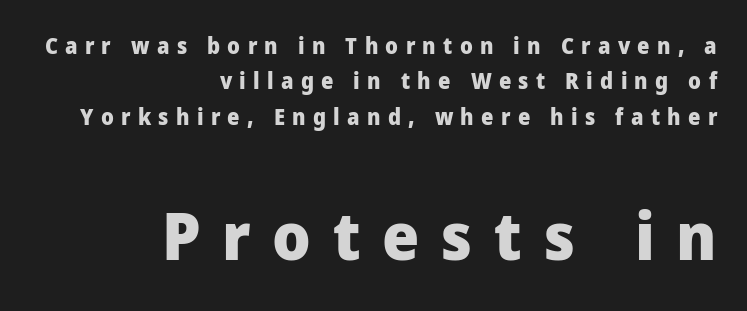
Q: Is the text bold? A: Yes.
Q: Is the text italic (slanted)? A: No, it is upright.
Q: Is the typeface a serif or a sans-serif typeface? A: Sans-serif.
Q: Is the text underlined? A: No.
Q: How is the paragraph aligned? A: Right-aligned.
Q: Is the spacing between letters normal or unusually wide? A: Unusually wide.
Q: Is the spacing between lines tight, normal or loose? A: Normal.
Q: Which block of text is set in a larger size, the first (top) or the second (bottom)? A: The second (bottom) one.
Q: Width (condensed, normal, or wide)? A: Normal.
Q: Stroke contrast? A: Low.
Q: x-height? A: Medium.
Q: Monospaced? A: No.
